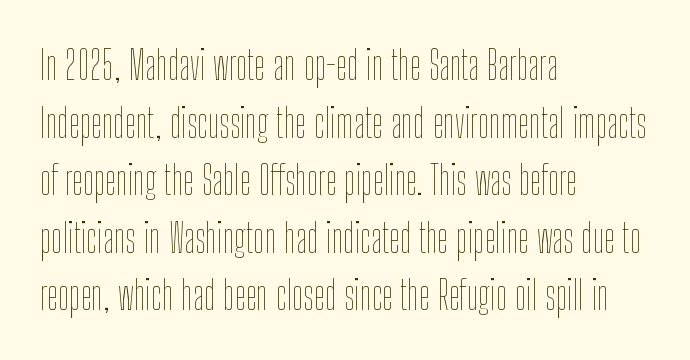
{"italic": "no", "bold": "no", "weight": "thin", "width": "condensed", "stroke_contrast": "low", "x_height": "medium", "monospaced": "no", "underline": "no", "align": "left", "line_spacing": "normal", "line_spacing_ratio": 1.44, "letter_spacing": "normal", "letter_spacing_em": 0.0, "glyph_px": 40}
